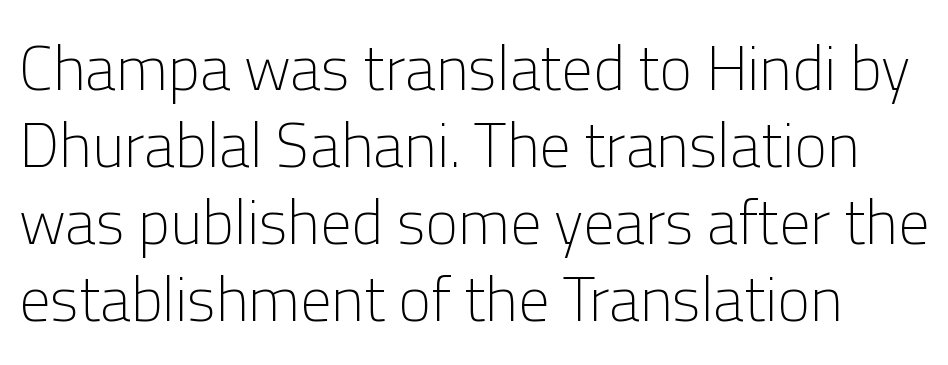
You could not count columns in this text — the font is proportionally spaced. Is the letter spacing exaggerated? No — it looks like the ordinary default. Descender tails drop into unmarked territory. The letters carry no serifs — their stems end cleanly without finishing strokes. Is the stroke heavy? The answer is a plain regular-or-lighter.
